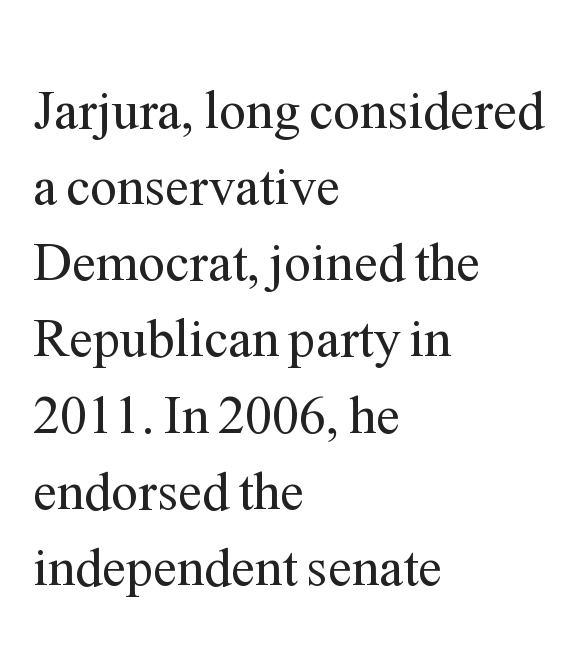
Q: Is the text bold? A: No.
Q: Is the text italic (slanted)? A: No, it is upright.
Q: Is the typeface a serif or a sans-serif typeface? A: Serif.
Q: Is the text underlined? A: No.
Q: How is the paragraph aligned? A: Left-aligned.
Q: Is the spacing between letters normal or unusually wide? A: Normal.
Q: Is the spacing between lines tight, normal or loose? A: Normal.
Q: Width (condensed, normal, or wide)? A: Normal.
Q: Stroke contrast? A: Medium.
Q: x-height? A: Medium.
Q: Monospaced? A: No.
